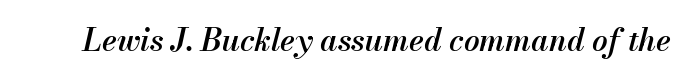
{"italic": "yes", "lean": "right", "slant_degrees": 13, "bold": "semi", "weight": "semibold", "width": "normal", "stroke_contrast": "medium", "x_height": "small", "monospaced": "no", "underline": "no", "letter_spacing": "normal", "letter_spacing_em": 0.0, "glyph_px": 31}
